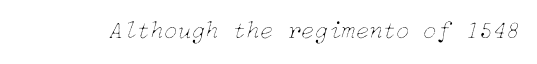
Q: Is the text bold? A: No.
Q: Is the text italic (slanted)? A: Yes, it leans right by about 15 degrees.
Q: Is the text underlined? A: No.
Q: Is the spacing between letters normal or unusually wide? A: Normal.
